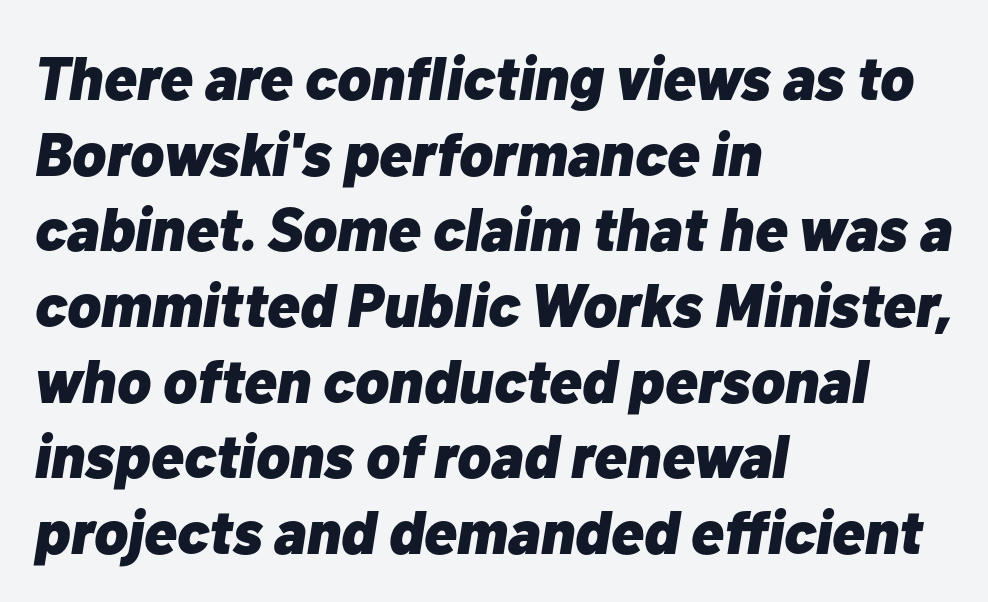
It's the slanting kind of type. This is heavy type, rendered in bold. The strip under each line holds only bare page. No extra tracking has been applied to these lines. Horizontally, the lines are justified to the leading edge only. Do the characters align in a grid? No, the font is proportional.
